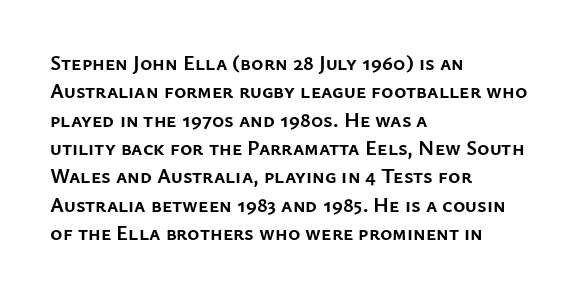
The lines in this sample share a left origin and differ only in where they stop. The block of text has a typical density, with ordinary space between rows. Posture: upright roman. The characters look thick and weighty, a clear bold. Letters rest on an invisible, unmarked baseline. There is no visible air inserted between adjacent glyphs.
